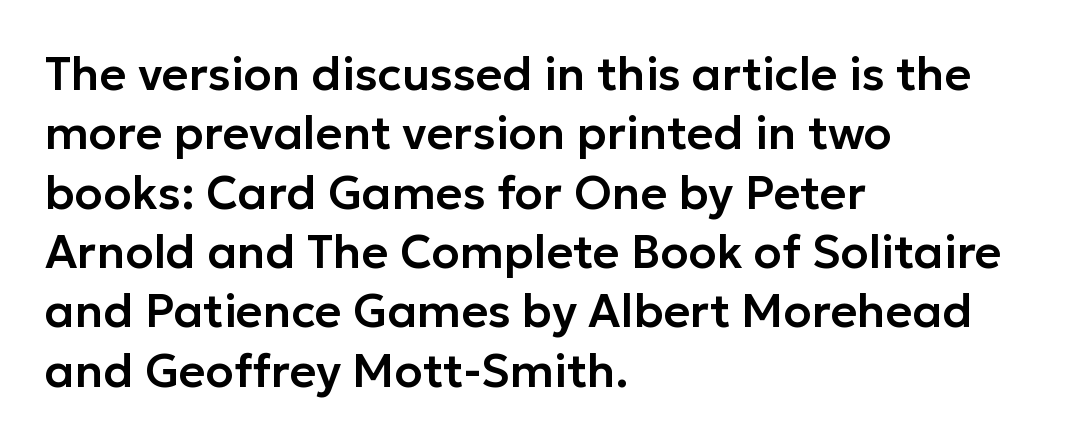
The image shows 46 px sans-serif type, upright; set left-aligned, normal line spacing (1.29x), normal letter spacing, not underlined; low stroke contrast and a medium x-height.
